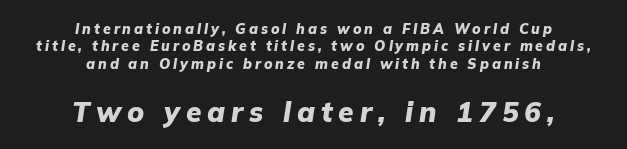
Character widths vary here, with narrow letters taking less room than wide ones. Visually the block forms a symmetrical silhouette, jagged on both flanks. Each row of text sits above clean, open space. The glyphs look as if they've been sheared to an angle. Two sizes are in play, and the larger belongs to the second block. Typesetter's note: full bold, strokes at maximum text heaviness.
